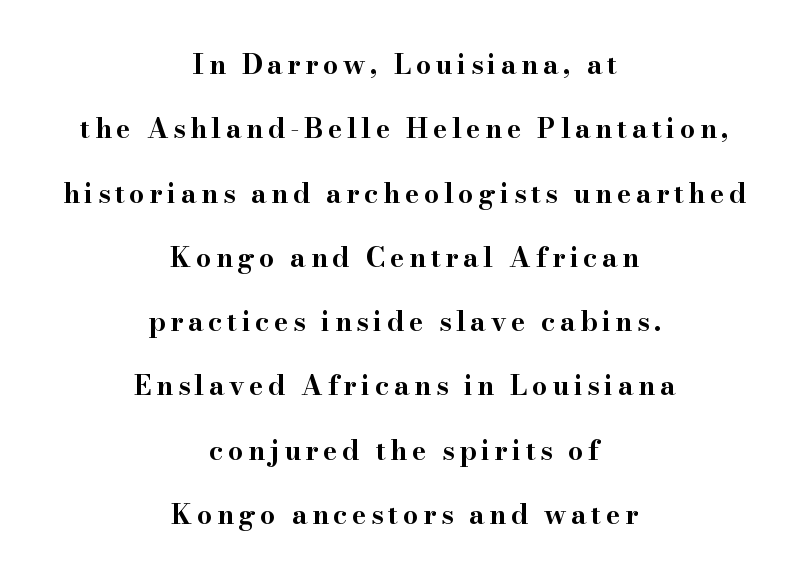
Has an underline been added? It has not. The space between consecutive lines is lavish. Set as a true bold cut, around the 700 mark. The setting favours the middle, as headings and verse often do.
